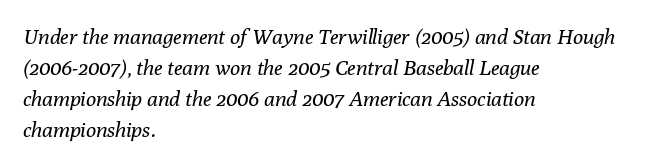
Q: Is the text bold? A: No.
Q: Is the text italic (slanted)? A: Yes, it leans right by about 10 degrees.
Q: Is the text underlined? A: No.
Q: How is the paragraph aligned? A: Left-aligned.
Q: Is the spacing between letters normal or unusually wide? A: Normal.
Q: Is the spacing between lines tight, normal or loose? A: Normal.
